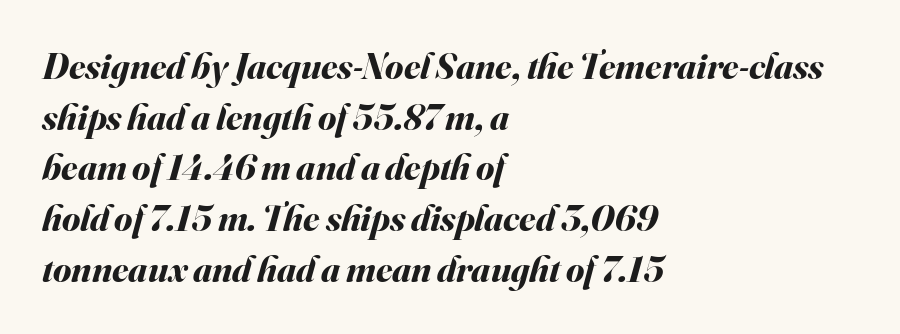
Typeset ragged right — the left edge is the straight one. The zone under the glyphs is completely vacant. Notice how thick the strokes are: this is what a full bold looks like. Is this a fixed-width face? No — the glyphs have proportional, varying widths.
